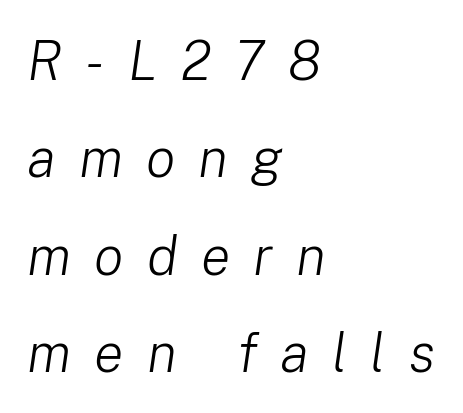
Type without underlining. Each line starts at the same left margin while the right side varies. A typesetter would mark this as italic. The rendering uses natural spacing where letterforms have individual widths.
